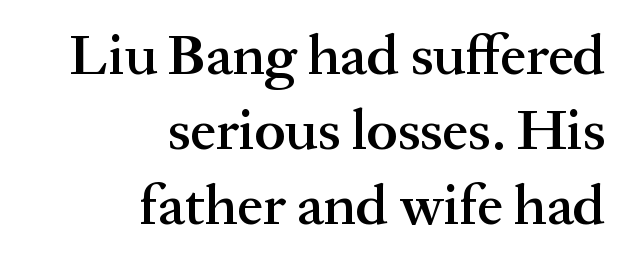
{"serif": "yes", "italic": "no", "bold": "semi", "weight": "semibold", "width": "normal", "stroke_contrast": "medium", "x_height": "medium", "monospaced": "no", "underline": "no", "align": "right", "line_spacing": "normal", "line_spacing_ratio": 1.32, "letter_spacing": "normal", "letter_spacing_em": 0.0, "glyph_px": 57}
